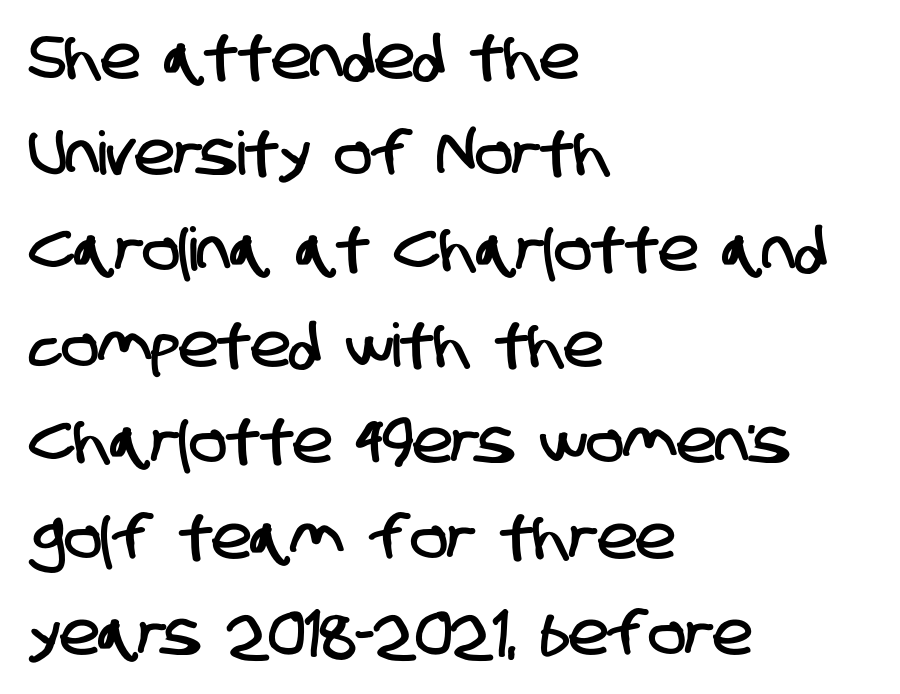
Q: Is the typeface a serif or a sans-serif typeface? A: Sans-serif.
Q: Is the text underlined? A: No.
Q: How is the paragraph aligned? A: Left-aligned.
Q: Is the spacing between letters normal or unusually wide? A: Normal.
Q: Is the spacing between lines tight, normal or loose? A: Normal.
Q: Width (condensed, normal, or wide)? A: Condensed.
Q: Stroke contrast? A: Low.
Q: x-height? A: Large.
Q: Monospaced? A: No.
